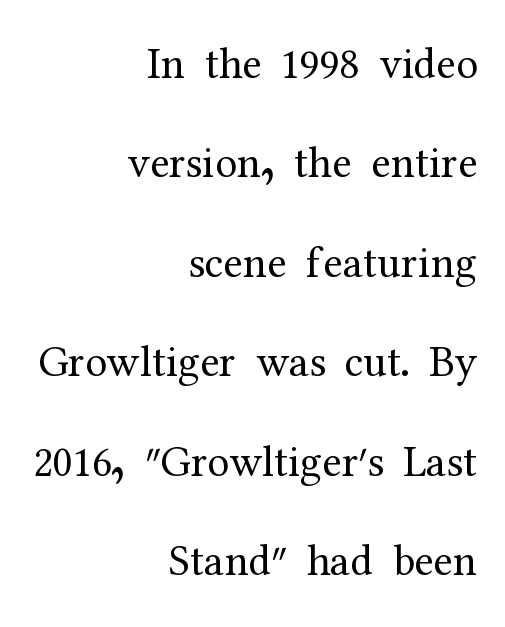
Q: Is the text bold? A: No.
Q: Is the text italic (slanted)? A: No, it is upright.
Q: Is the typeface a serif or a sans-serif typeface? A: Serif.
Q: Is the text underlined? A: No.
Q: How is the paragraph aligned? A: Right-aligned.
Q: Is the spacing between letters normal or unusually wide? A: Normal.
Q: Is the spacing between lines tight, normal or loose? A: Loose.
Q: Width (condensed, normal, or wide)? A: Normal.
Q: Stroke contrast? A: Medium.
Q: x-height? A: Medium.
Q: Monospaced? A: No.
